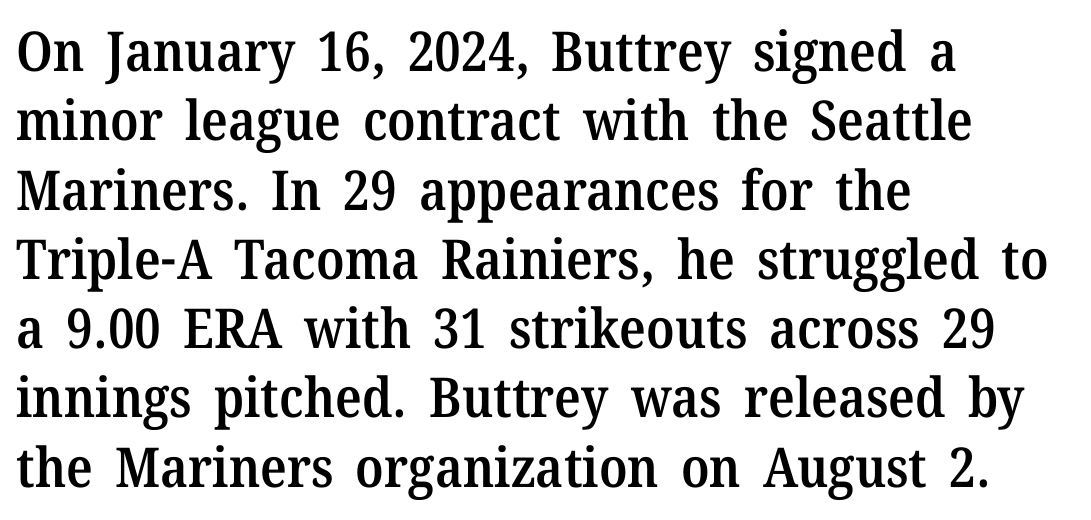
{"serif": "yes", "italic": "no", "bold": "semi", "weight": "semibold", "width": "normal", "stroke_contrast": "medium", "x_height": "medium", "monospaced": "no", "underline": "no", "align": "left", "line_spacing": "normal", "line_spacing_ratio": 1.26, "letter_spacing": "normal", "letter_spacing_em": 0.0, "glyph_px": 55}
